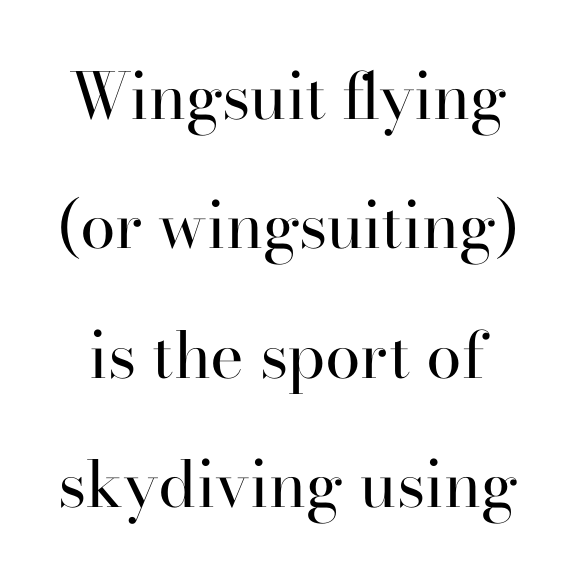
Q: Is the text bold? A: No.
Q: Is the text italic (slanted)? A: No, it is upright.
Q: Is the typeface a serif or a sans-serif typeface? A: Serif.
Q: Is the text underlined? A: No.
Q: Is the spacing between letters normal or unusually wide? A: Normal.
Q: Is the spacing between lines tight, normal or loose? A: Loose.
Q: Width (condensed, normal, or wide)? A: Normal.
Q: Stroke contrast? A: High.
Q: x-height? A: Small.
Q: Monospaced? A: No.
